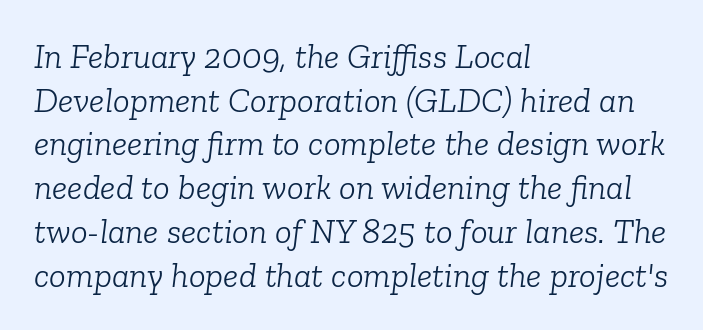
Q: Is the text bold? A: No.
Q: Is the text italic (slanted)? A: Yes, it leans right by about 6 degrees.
Q: Is the typeface a serif or a sans-serif typeface? A: Serif.
Q: Is the text underlined? A: No.
Q: How is the paragraph aligned? A: Left-aligned.
Q: Is the spacing between letters normal or unusually wide? A: Normal.
Q: Is the spacing between lines tight, normal or loose? A: Normal.
Q: Width (condensed, normal, or wide)? A: Normal.
Q: Stroke contrast? A: Low.
Q: x-height? A: Medium.
Q: Monospaced? A: No.
